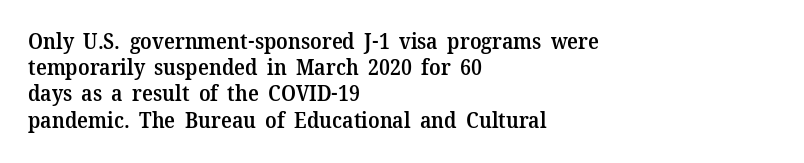
Q: Is the text bold? A: Semi-bold.
Q: Is the text italic (slanted)? A: No, it is upright.
Q: Is the text underlined? A: No.
Q: How is the paragraph aligned? A: Left-aligned.
Q: Is the spacing between letters normal or unusually wide? A: Normal.
Q: Is the spacing between lines tight, normal or loose? A: Normal.
